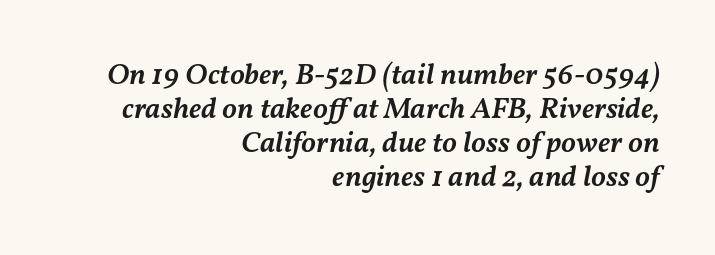
The image shows 30 px semibold type, italic (leaning right); set right-aligned, tight line spacing (1.13x), normal letter spacing, not underlined; medium stroke contrast and a medium x-height.
